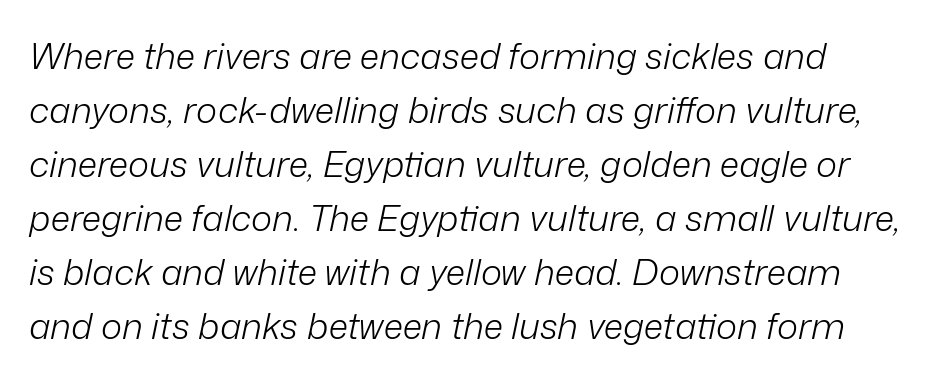
The image shows 36 px light type, italic (leaning right); set normal line spacing (1.5x), normal letter spacing, not underlined; low stroke contrast and a medium x-height.
